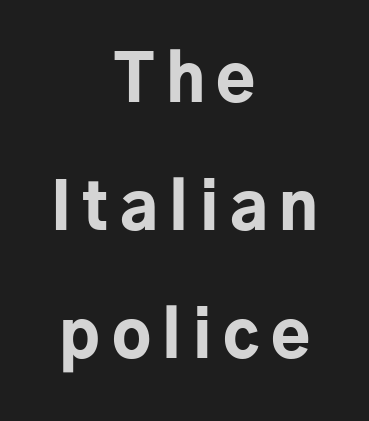
Q: Is the text bold? A: Yes.
Q: Is the text italic (slanted)? A: No, it is upright.
Q: Is the typeface a serif or a sans-serif typeface? A: Sans-serif.
Q: Is the text underlined? A: No.
Q: How is the paragraph aligned? A: Centered.
Q: Is the spacing between lines tight, normal or loose? A: Loose.
Q: Width (condensed, normal, or wide)? A: Normal.
Q: Stroke contrast? A: Low.
Q: x-height? A: Medium.
Q: Monospaced? A: No.
